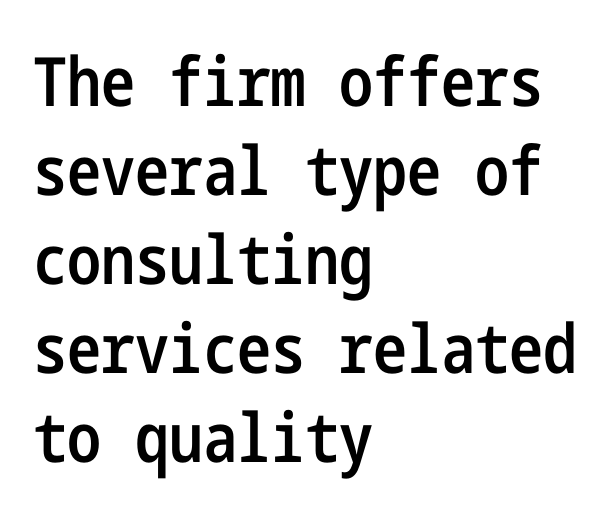
No feet cap the strokes, marking this as sans-serif type. The passage shown has conventional tracking throughout. Interline gaps are of average width in this sample. The letters are semibold — heavier than regular but short of a full bold.
